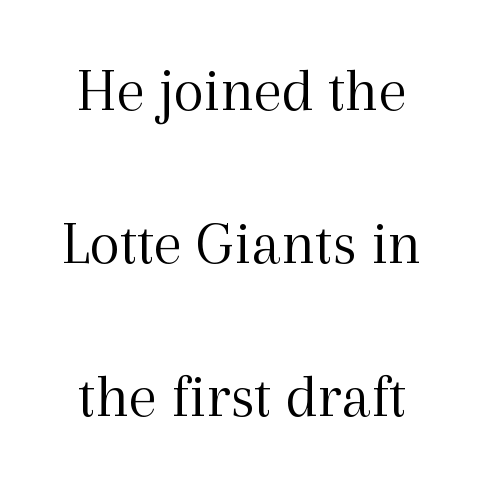
Q: Is the text bold? A: No.
Q: Is the text italic (slanted)? A: No, it is upright.
Q: Is the typeface a serif or a sans-serif typeface? A: Serif.
Q: Is the text underlined? A: No.
Q: Is the spacing between letters normal or unusually wide? A: Normal.
Q: Is the spacing between lines tight, normal or loose? A: Loose.
Q: Width (condensed, normal, or wide)? A: Normal.
Q: x-height? A: Medium.
Q: Monospaced? A: No.
